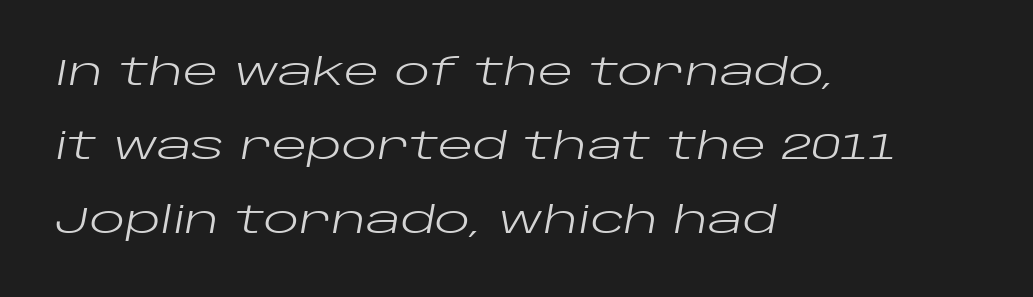
{"italic": "yes", "lean": "right", "slant_degrees": 10, "bold": "no", "weight": "regular", "width": "wide", "stroke_contrast": "low", "x_height": "large", "monospaced": "no", "underline": "no", "align": "left", "line_spacing": "loose", "line_spacing_ratio": 2.0, "letter_spacing": "normal", "letter_spacing_em": 0.0, "glyph_px": 37}
